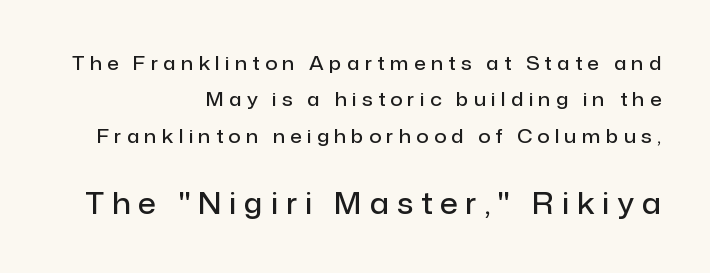
What kind of face is this? One without serifs — a sans. Students, observe: this is what heavily led, spacious text looks like. The face used here is rendered with a markedly widened letterfit. A bit beefed up — I'd call it semibold rather than bold.
